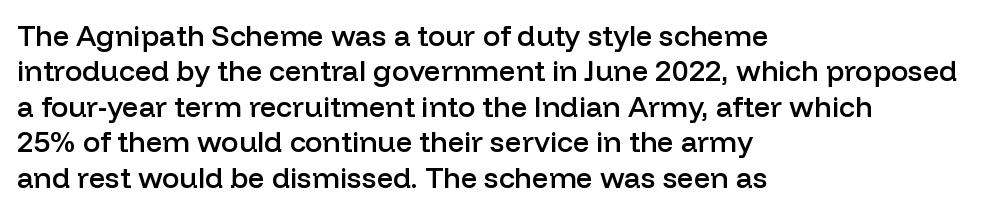
The image shows 29 px semibold sans-serif type, upright; set left-aligned, line spacing 1.22x, normal letter spacing, not underlined; low stroke contrast and a medium x-height.
